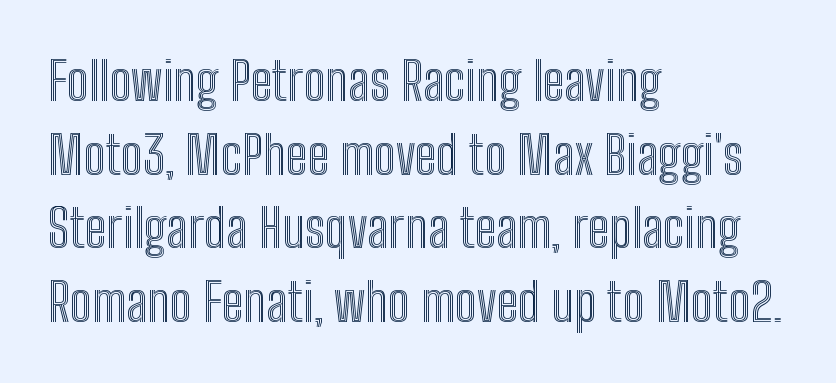
The image shows 53 px condensed type, upright; set left-aligned, normal line spacing (1.39x), normal letter spacing, not underlined; a medium x-height.
